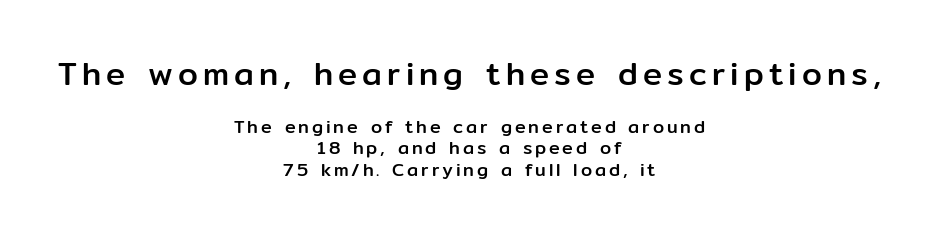
Font category for this specimen: sans-serif. Is the block centered? Yes — each line is placed symmetrically about the middle. The gap between lines stays unmarked. Note the varied advance widths — an 'i' is clearly narrower than an 'm'. Italic: no, the glyphs are upright roman. The passage shown begins with its larger block and ends with its smaller one.
